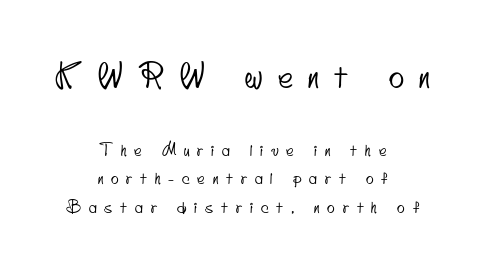
Think of a printed novel: that variable character pitch is what you see here. Are there feet on the stems? There aren't — it's a sans. A centered setting, common on invitations and titles, is used for this passage. The space beneath each line is pristine and unruled. The gaps between neighbouring characters are conspicuously large.
